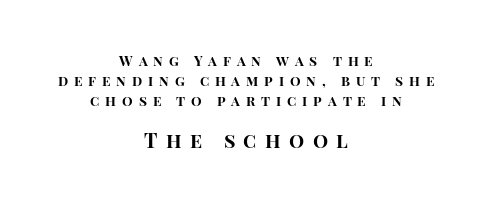
The face used here is rendered with a markedly widened letterfit. You get the small type first, then a jump to larger type. Only glyphs here, with clear space below each row. Notice how the passage keeps no hard edge, just a central spine. Does the leading feel generous? No, just average.
